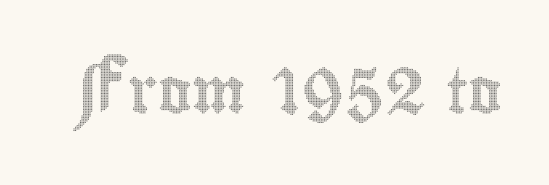
No word sits above an underline. Tracking value appears to be zero — textbook default spacing. Do the characters align in a grid? No, the font is proportional. This sample uses an upright cut, with every glyph sitting square on the baseline.
